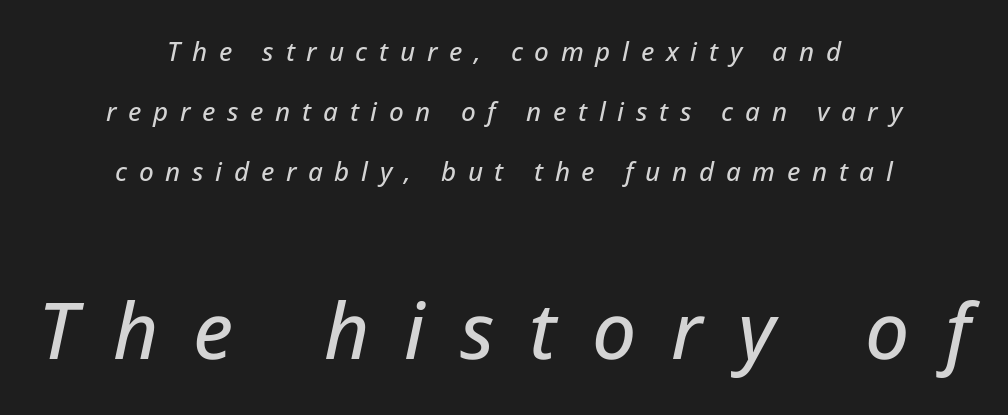
{"italic": "yes", "lean": "right", "slant_degrees": 12, "width": "normal", "stroke_contrast": "low", "x_height": "medium", "monospaced": "no", "underline": "no", "align": "center", "line_spacing": "loose", "line_spacing_ratio": 2.3, "letter_spacing": "wide", "letter_spacing_em": 0.45, "larger_block": "second", "size_ratio": 3.0, "glyph_px": 78}
